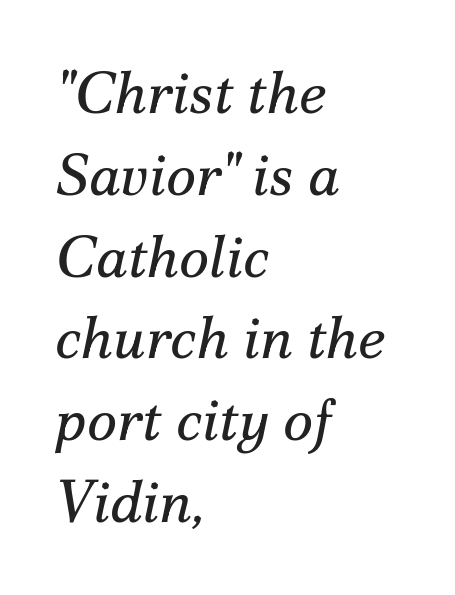
{"serif": "yes", "italic": "yes", "lean": "right", "slant_degrees": 12, "bold": "no", "weight": "regular", "width": "normal", "stroke_contrast": "medium", "x_height": "small", "monospaced": "no", "underline": "no", "align": "left", "line_spacing": "normal", "line_spacing_ratio": 1.41, "letter_spacing": "normal", "letter_spacing_em": 0.0, "glyph_px": 58}
